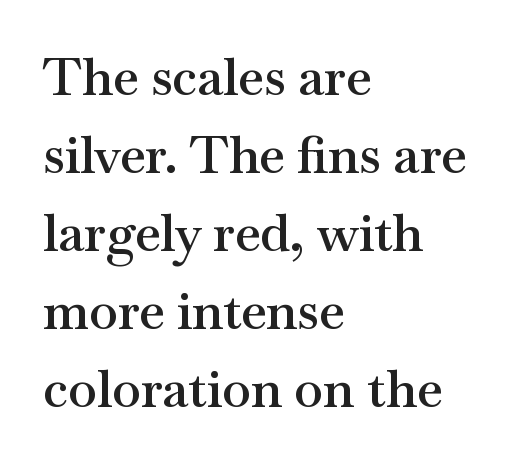
Nothing unusual about the tracking: characters are spaced as the font intends. Does the weight exceed regular? Yes, but only to semibold. Spacing verdict: proportional, widths tailored to each character. Does the type have serifs? Yes, each stem ends in a small foot.
